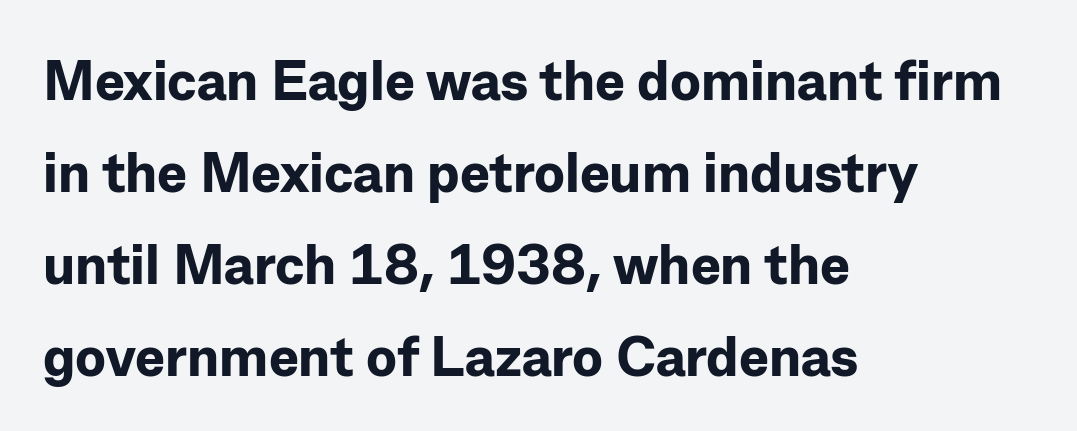
Q: Is the text bold? A: Yes.
Q: Is the text italic (slanted)? A: No, it is upright.
Q: Is the typeface a serif or a sans-serif typeface? A: Sans-serif.
Q: Is the text underlined? A: No.
Q: How is the paragraph aligned? A: Left-aligned.
Q: Is the spacing between letters normal or unusually wide? A: Normal.
Q: Is the spacing between lines tight, normal or loose? A: Normal.
Q: Width (condensed, normal, or wide)? A: Normal.
Q: Stroke contrast? A: Low.
Q: x-height? A: Medium.
Q: Monospaced? A: No.
